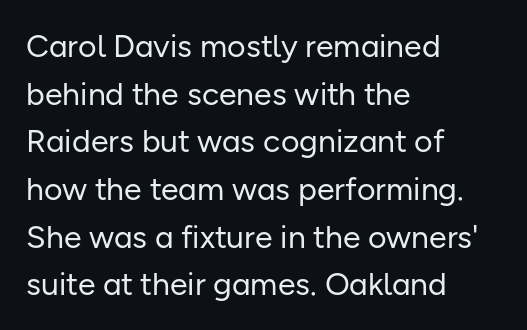
The image shows 32 px regular-weight sans-serif type, upright; set left-aligned, normal line spacing (1.49x), normal letter spacing, not underlined; low stroke contrast and a medium x-height.
